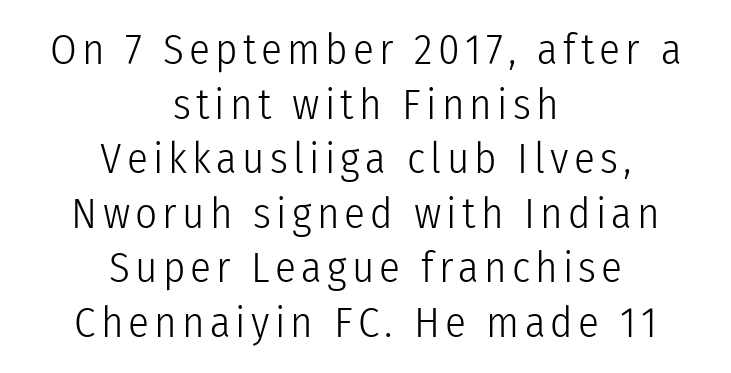
{"serif": "no", "italic": "no", "bold": "no", "weight": "light", "width": "condensed", "stroke_contrast": "low", "x_height": "medium", "monospaced": "no", "underline": "no", "align": "center", "line_spacing": "normal", "line_spacing_ratio": 1.27, "glyph_px": 43}
